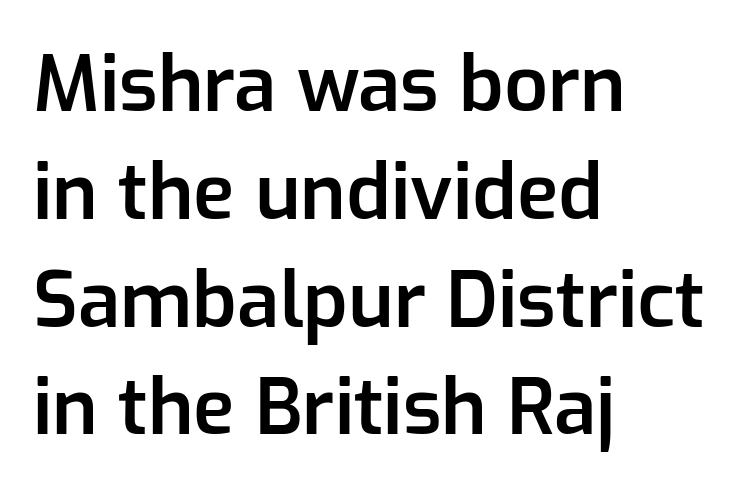
{"serif": "no", "italic": "no", "bold": "semi", "weight": "semibold", "width": "normal", "stroke_contrast": "low", "x_height": "medium", "monospaced": "no", "underline": "no", "align": "left", "line_spacing": "normal", "line_spacing_ratio": 1.4, "letter_spacing": "normal", "letter_spacing_em": 0.0, "glyph_px": 77}
